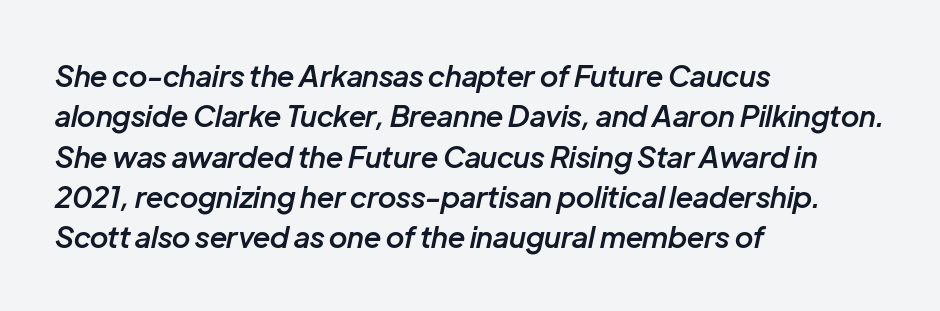
{"italic": "yes", "lean": "right", "slant_degrees": 12, "bold": "semi", "weight": "semibold", "width": "normal", "stroke_contrast": "low", "x_height": "medium", "monospaced": "no", "underline": "no", "align": "left", "line_spacing": "normal", "line_spacing_ratio": 1.39, "letter_spacing": "normal", "letter_spacing_em": 0.0, "glyph_px": 29}
